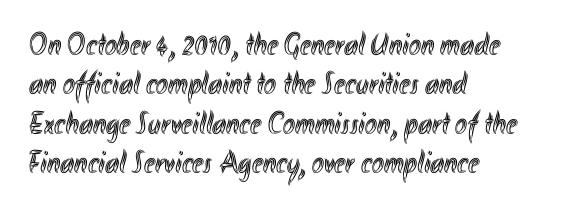
The image shows 32 px condensed type; set left-aligned, line spacing 1.23x, normal letter spacing, not underlined; a small x-height.
